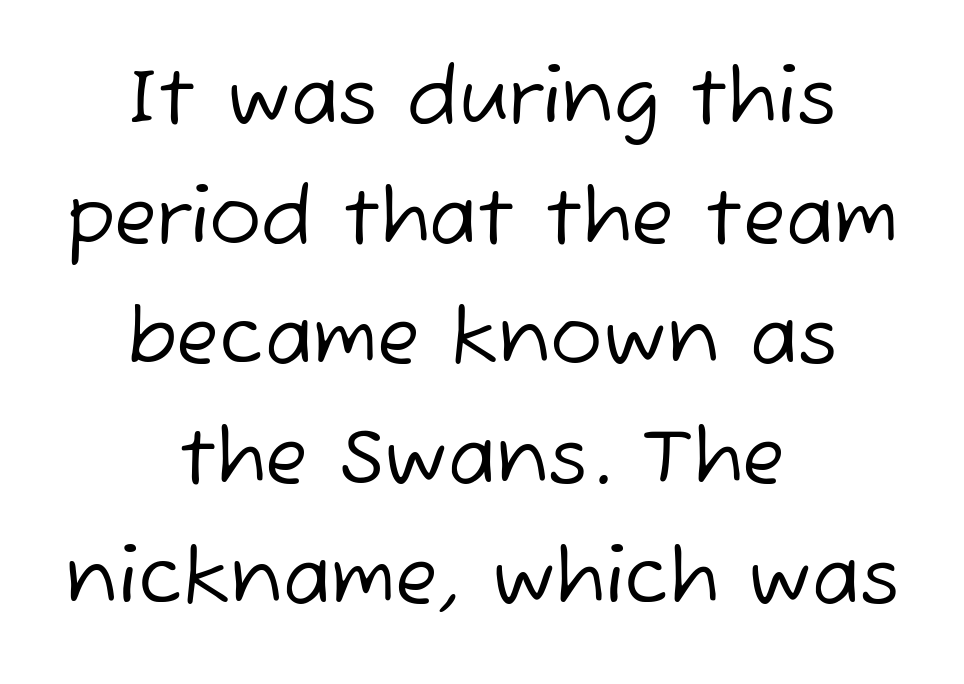
{"serif": "no", "bold": "no", "weight": "regular", "width": "normal", "stroke_contrast": "low", "x_height": "medium", "monospaced": "no", "underline": "no", "align": "center", "line_spacing": "normal", "line_spacing_ratio": 1.54, "letter_spacing": "normal", "letter_spacing_em": 0.0, "glyph_px": 78}
